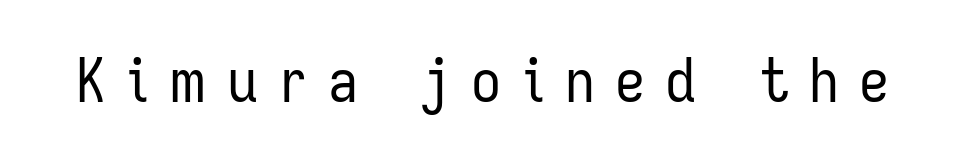
{"serif": "no", "italic": "no", "bold": "no", "weight": "regular", "width": "condensed", "stroke_contrast": "low", "x_height": "medium", "monospaced": "no", "underline": "no", "letter_spacing": "wide", "letter_spacing_em": 0.34, "glyph_px": 60}
